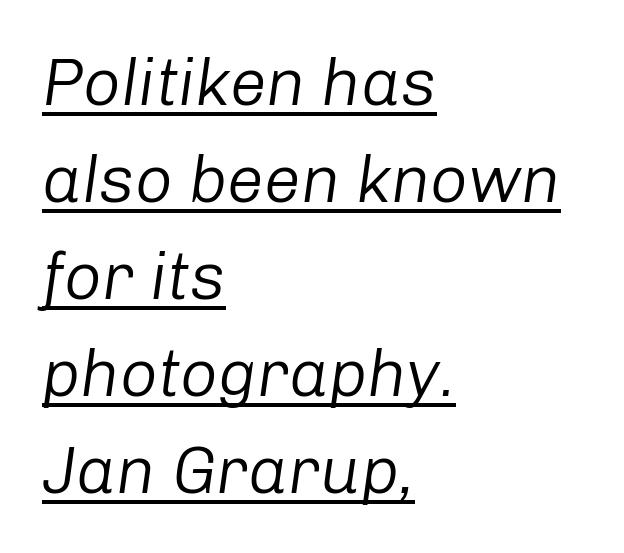
Vertical spacing — default. Emphasis is given by a line drawn under the lettering. Vertical stems look standard width or narrower in stroke. A typesetter would call this proportional, since set widths differ per character. Italic: yes, the glyphs are oblique. There is no visible air inserted between adjacent glyphs.
